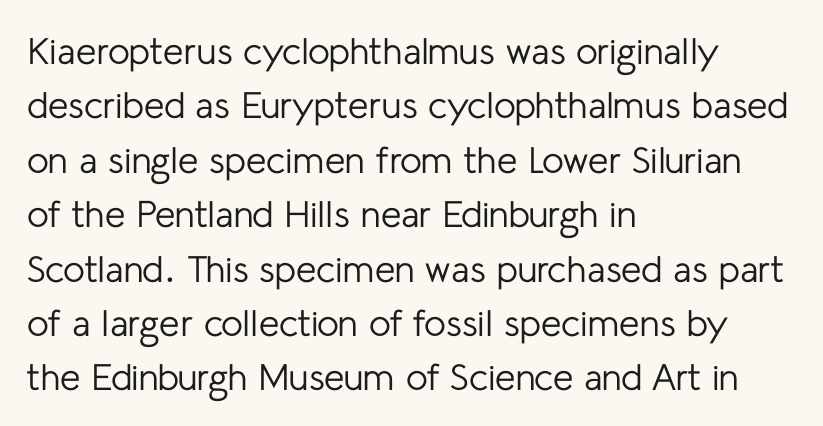
The image shows 37 px regular-weight sans-serif type, upright; set left-aligned, normal line spacing (1.47x), normal letter spacing, not underlined; low stroke contrast and a medium x-height.
